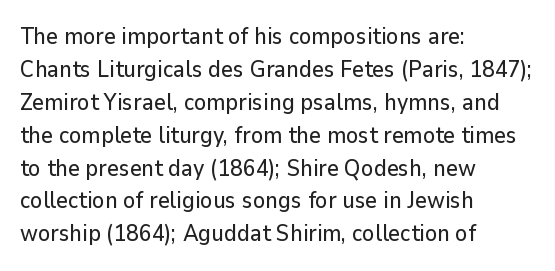
{"italic": "no", "underline": "no", "align": "left", "line_spacing": "normal", "line_spacing_ratio": 1.43, "letter_spacing": "normal", "letter_spacing_em": 0.0, "glyph_px": 23}
